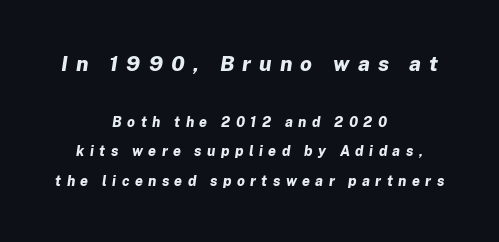
Q: Is the text bold? A: Yes.
Q: Is the text italic (slanted)? A: Yes, it leans right by about 8 degrees.
Q: Is the text underlined? A: No.
Q: How is the paragraph aligned? A: Centered.
Q: Is the spacing between letters normal or unusually wide? A: Unusually wide.
Q: Is the spacing between lines tight, normal or loose? A: Loose.
Q: Which block of text is set in a larger size, the first (top) or the second (bottom)? A: The first (top) one.
